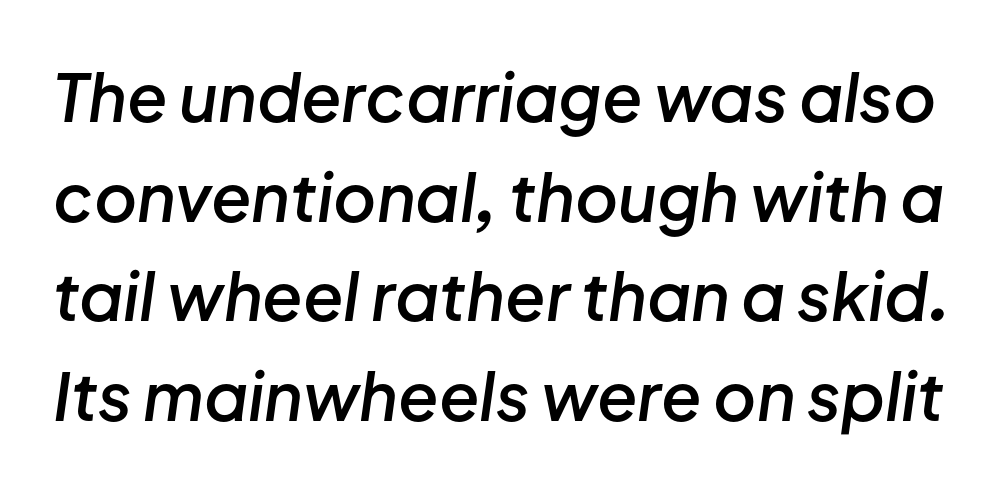
The image shows 66 px semibold type, italic (leaning right); set normal line spacing (1.51x), normal letter spacing, not underlined; low stroke contrast and a medium x-height.
